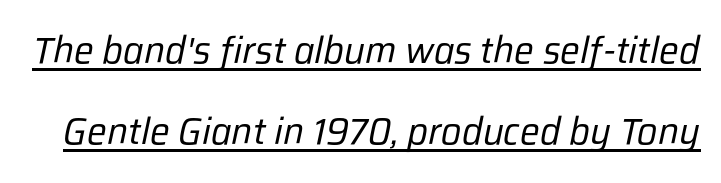
{"italic": "yes", "lean": "right", "slant_degrees": 12, "bold": "no", "weight": "regular", "width": "normal", "stroke_contrast": "low", "x_height": "medium", "monospaced": "no", "underline": "yes", "line_spacing": "loose", "line_spacing_ratio": 2.19, "letter_spacing": "normal", "letter_spacing_em": 0.0, "glyph_px": 37}
